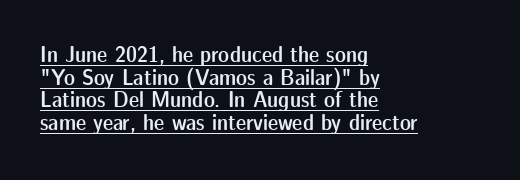
Q: Is the text bold? A: Semi-bold.
Q: Is the text italic (slanted)? A: No, it is upright.
Q: Is the text underlined? A: Yes.
Q: How is the paragraph aligned? A: Left-aligned.
Q: Is the spacing between letters normal or unusually wide? A: Normal.
Q: Is the spacing between lines tight, normal or loose? A: Tight.
